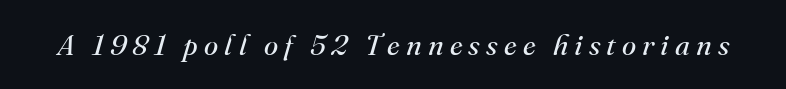
{"serif": "yes", "italic": "yes", "lean": "right", "slant_degrees": 16, "bold": "no", "weight": "regular", "width": "normal", "stroke_contrast": "medium", "x_height": "small", "monospaced": "no", "underline": "no", "letter_spacing": "wide", "letter_spacing_em": 0.21, "glyph_px": 29}
